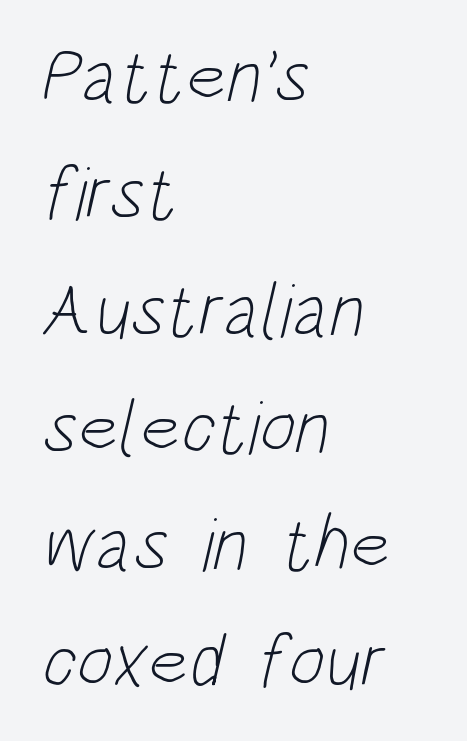
Each letter keeps its own natural width here, so spacing adapts to shape. The glyphs are unaccompanied by any horizontal stroke below them. Horizontally, the lines are justified to the leading edge only. Examine the stroke ends and you'll find no serifs. Inter-character spacing is left at the font's built-in metrics.
